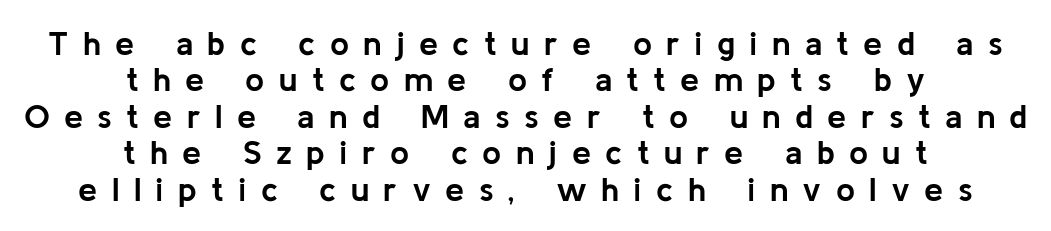
{"serif": "no", "italic": "no", "bold": "yes", "weight": "semibold", "width": "normal", "stroke_contrast": "low", "x_height": "medium", "monospaced": "no", "underline": "no", "align": "center", "line_spacing": "tight", "line_spacing_ratio": 1.07, "letter_spacing": "wide", "letter_spacing_em": 0.42, "glyph_px": 34}
